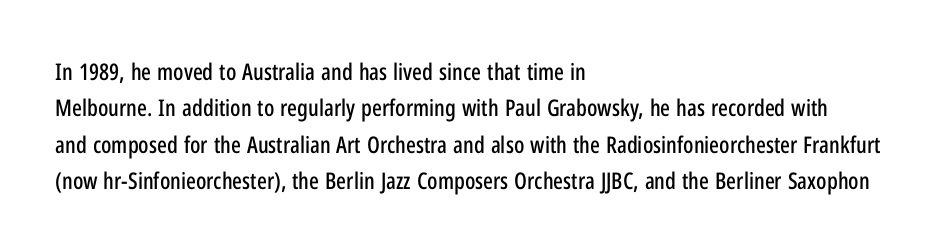
{"italic": "no", "underline": "no", "align": "left", "line_spacing": "normal", "line_spacing_ratio": 1.58, "letter_spacing": "normal", "letter_spacing_em": 0.0, "glyph_px": 23}
